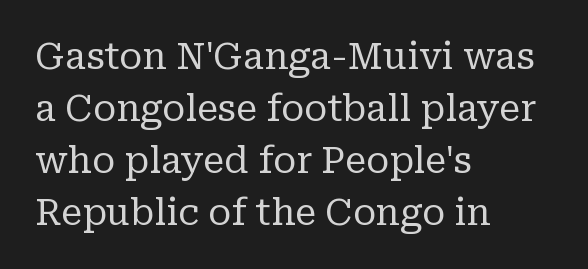
The weight would be labelled regular, book, light, or lighter still. The space beneath each line is pristine and unruled. Is there much room between lines? A standard amount, neither cramped nor airy. Here the designer chose a conventional face with non-uniform glyph widths. Line beginnings align vertically; line endings do not. Upright lettering throughout.
